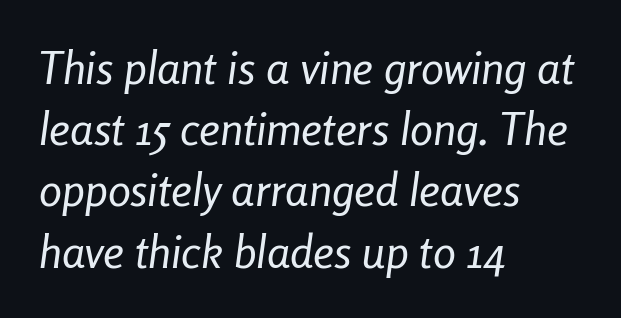
{"italic": "yes", "lean": "right", "slant_degrees": 8, "bold": "no", "weight": "regular", "width": "condensed", "stroke_contrast": "low", "x_height": "medium", "monospaced": "no", "underline": "no", "align": "left", "line_spacing": "normal", "line_spacing_ratio": 1.33, "letter_spacing": "normal", "letter_spacing_em": 0.0, "glyph_px": 46}
